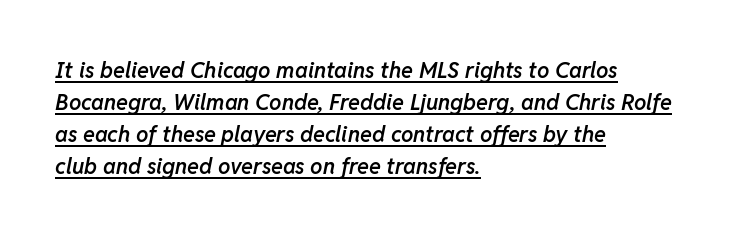
The image shows 22 px text type, italic (leaning right); set left-aligned, normal line spacing (1.46x), normal letter spacing, underlined.
